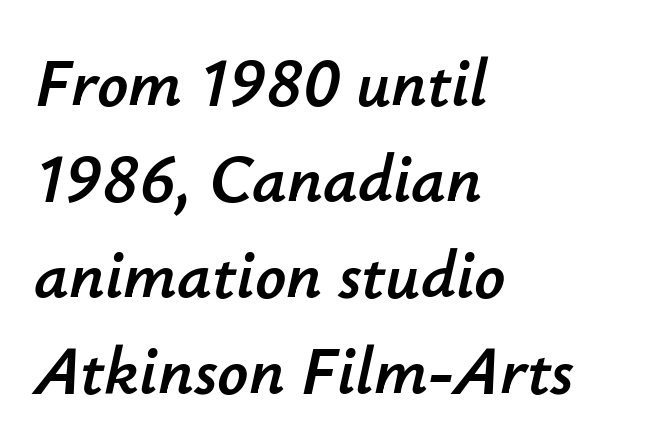
The image shows 68 px text type, italic (leaning right); set left-aligned, normal line spacing (1.41x), normal letter spacing, not underlined; low stroke contrast and a small x-height.
